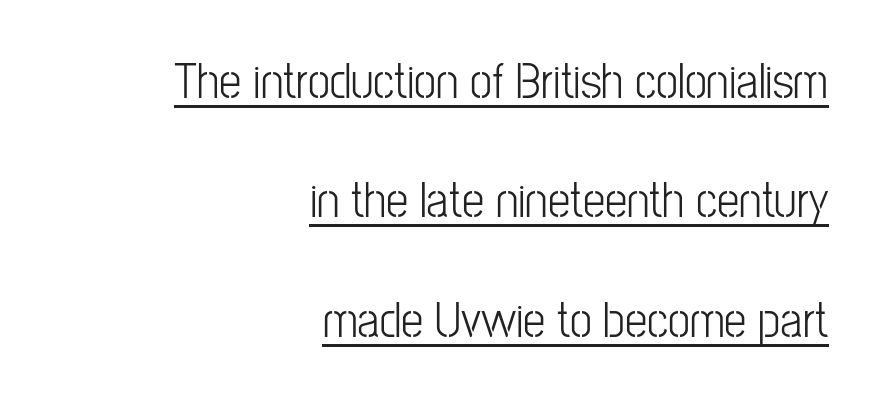
Leading: increased. Heaviness? Minimal to ordinary, like unemphasized prose. These lines are rendered in a variable-pitch font. The letters stand upright; this is a roman face. The rendering shows plain stroke endings on the letterforms — a sans-serif design. Somebody hit Ctrl+U on this one — the words are underlined.
